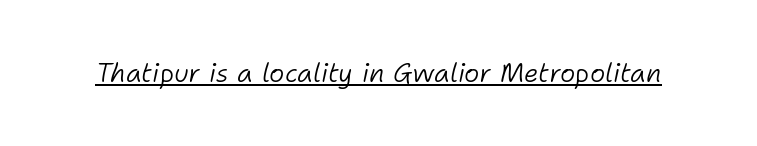
{"italic": "yes", "lean": "right", "slant_degrees": 11, "bold": "no", "underline": "yes", "letter_spacing": "normal", "letter_spacing_em": 0.0, "glyph_px": 26}
